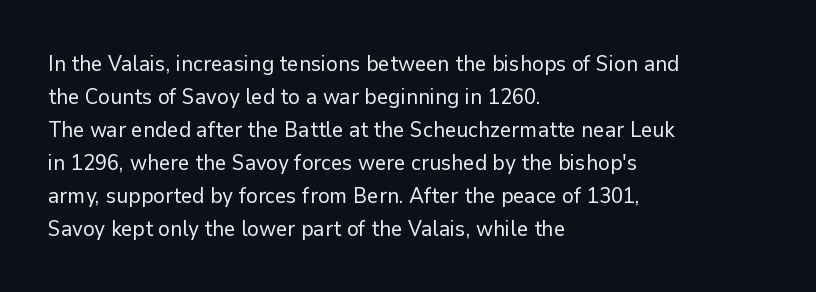
Q: Is the text bold? A: No.
Q: Is the text italic (slanted)? A: No, it is upright.
Q: Is the text underlined? A: No.
Q: How is the paragraph aligned? A: Left-aligned.
Q: Is the spacing between letters normal or unusually wide? A: Normal.
Q: Is the spacing between lines tight, normal or loose? A: Normal.
